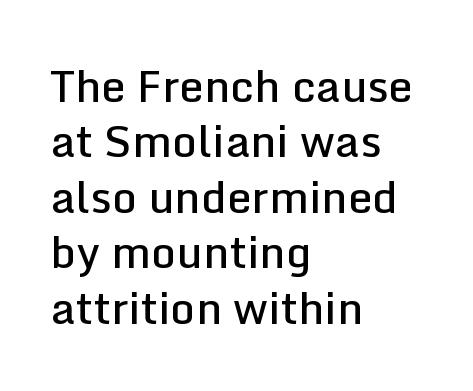
The image shows 44 px semibold sans-serif type, upright; set left-aligned, normal line spacing (1.26x), normal letter spacing, not underlined; low stroke contrast and a medium x-height.
